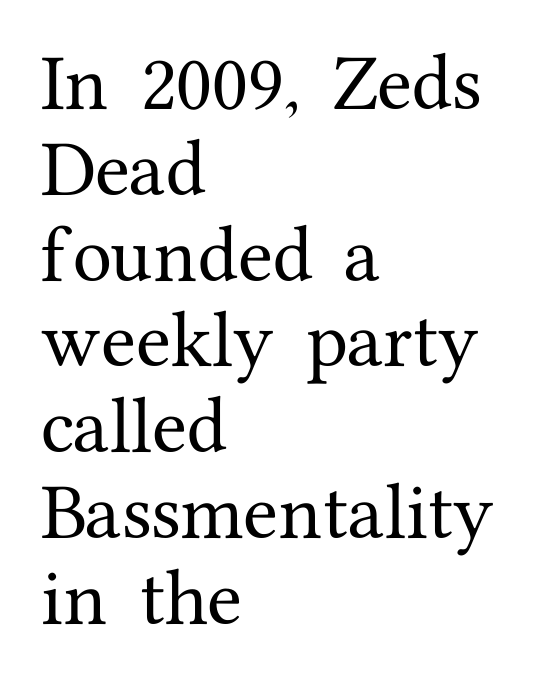
Q: Is the text italic (slanted)? A: No, it is upright.
Q: Is the typeface a serif or a sans-serif typeface? A: Serif.
Q: Is the text underlined? A: No.
Q: How is the paragraph aligned? A: Left-aligned.
Q: Is the spacing between letters normal or unusually wide? A: Normal.
Q: Is the spacing between lines tight, normal or loose? A: Normal.
Q: Width (condensed, normal, or wide)? A: Normal.
Q: Stroke contrast? A: Medium.
Q: x-height? A: Medium.
Q: Monospaced? A: No.
